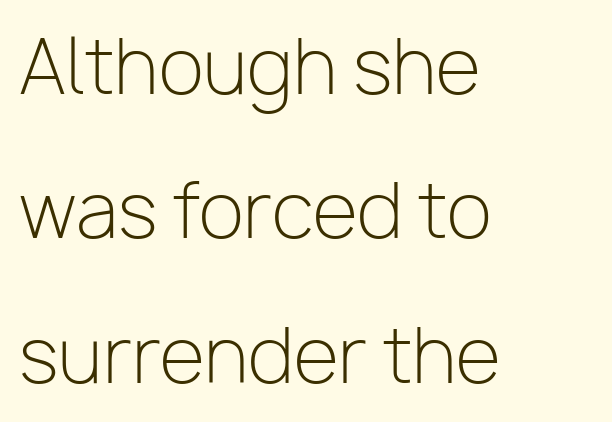
{"serif": "no", "italic": "no", "bold": "no", "weight": "light", "width": "normal", "stroke_contrast": "low", "x_height": "medium", "monospaced": "no", "underline": "no", "align": "left", "line_spacing": "loose", "line_spacing_ratio": 1.95, "letter_spacing": "normal", "letter_spacing_em": 0.0, "glyph_px": 74}
